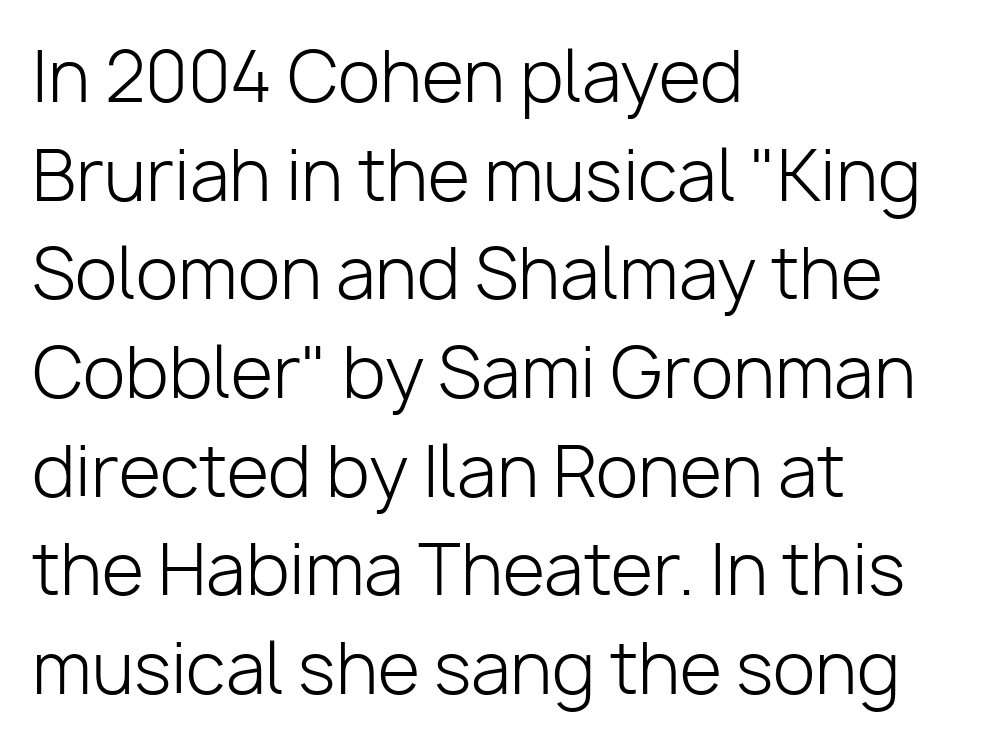
{"serif": "no", "italic": "no", "bold": "no", "weight": "light", "width": "normal", "stroke_contrast": "low", "x_height": "medium", "monospaced": "no", "underline": "no", "align": "left", "line_spacing": "normal", "line_spacing_ratio": 1.43, "letter_spacing": "normal", "letter_spacing_em": 0.0, "glyph_px": 69}
